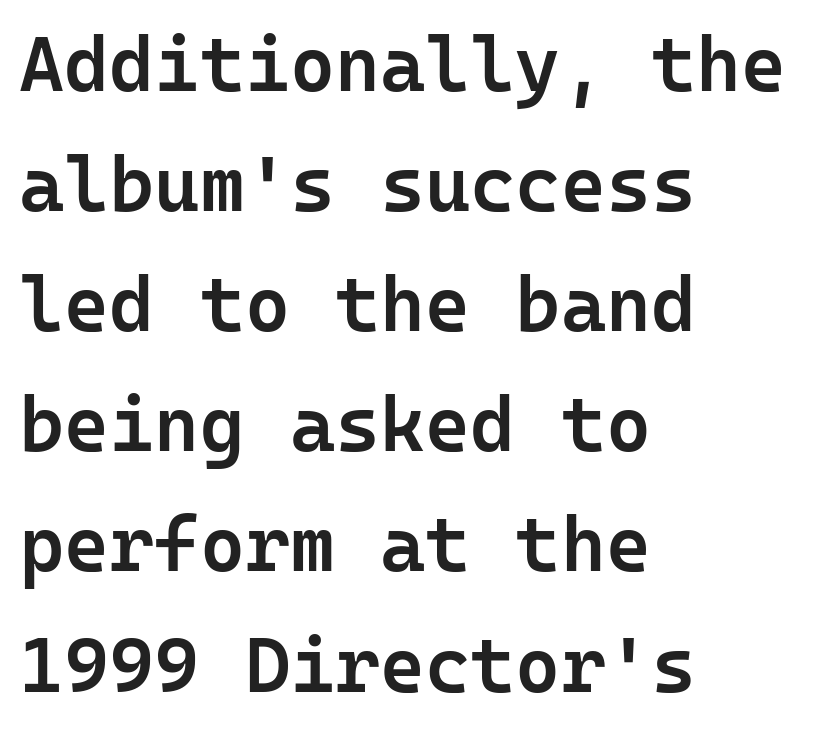
Q: Is the text bold? A: Semi-bold.
Q: Is the text italic (slanted)? A: No, it is upright.
Q: Is the typeface a serif or a sans-serif typeface? A: Sans-serif.
Q: Is the text underlined? A: No.
Q: How is the paragraph aligned? A: Left-aligned.
Q: Is the spacing between letters normal or unusually wide? A: Normal.
Q: Is the spacing between lines tight, normal or loose? A: Normal.
Q: Width (condensed, normal, or wide)? A: Normal.
Q: Stroke contrast? A: Low.
Q: x-height? A: Medium.
Q: Monospaced? A: Yes.
